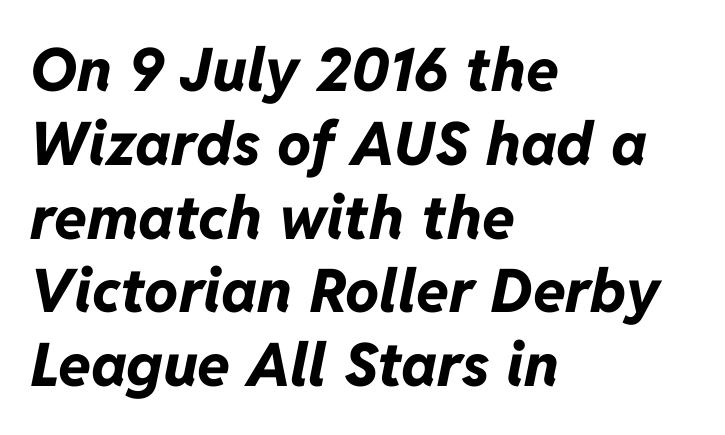
Q: Is the text bold? A: Yes.
Q: Is the text italic (slanted)? A: Yes, it leans right by about 11 degrees.
Q: Is the text underlined? A: No.
Q: How is the paragraph aligned? A: Left-aligned.
Q: Is the spacing between letters normal or unusually wide? A: Normal.
Q: Width (condensed, normal, or wide)? A: Normal.
Q: Stroke contrast? A: Low.
Q: x-height? A: Medium.
Q: Monospaced? A: No.
